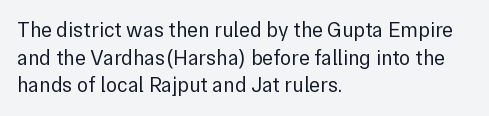
Q: Is the text bold? A: No.
Q: Is the text italic (slanted)? A: No, it is upright.
Q: Is the text underlined? A: No.
Q: How is the paragraph aligned? A: Left-aligned.
Q: Is the spacing between letters normal or unusually wide? A: Normal.
Q: Is the spacing between lines tight, normal or loose? A: Normal.
